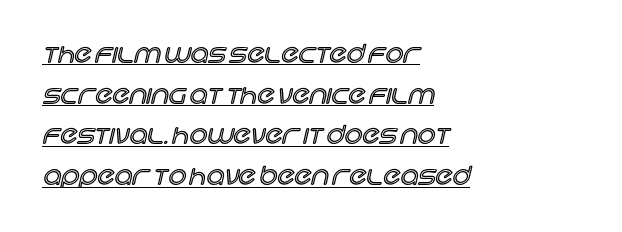
{"underline": "yes", "align": "left", "line_spacing": "normal", "line_spacing_ratio": 1.63, "letter_spacing": "normal", "letter_spacing_em": 0.0, "glyph_px": 25}
